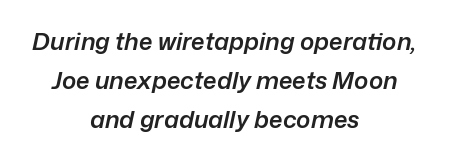
{"italic": "yes", "lean": "right", "slant_degrees": 12, "bold": "semi", "underline": "no", "align": "center", "line_spacing": "normal", "line_spacing_ratio": 1.63, "letter_spacing": "normal", "letter_spacing_em": 0.0, "glyph_px": 24}
